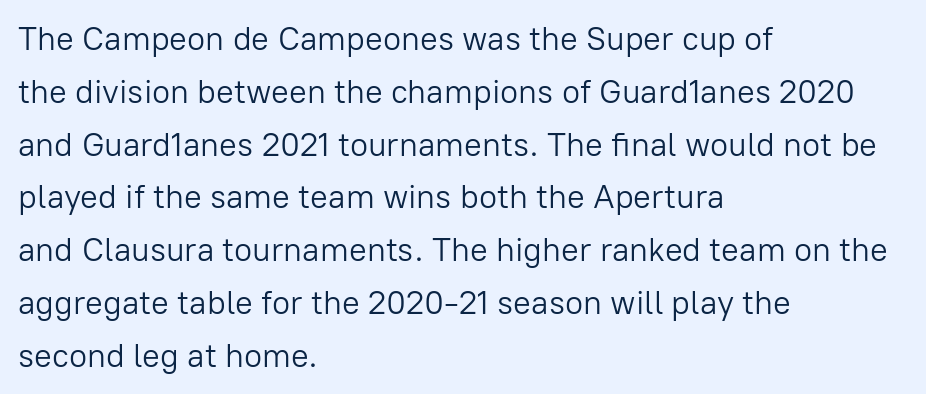
Where is the straight margin? On the left. Italic: no, the glyphs are upright roman. Letters have the restrained weight of plain body copy at most. Plain, unruled lines of type. The rendering keeps characters at their native spacing.
